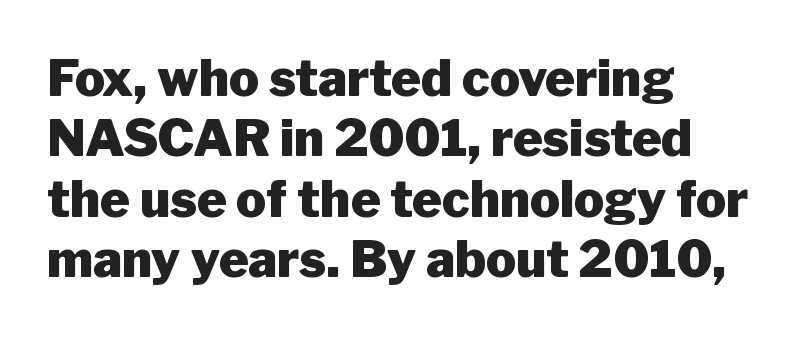
Horizontally, the lines are justified to the leading edge only. In terms of weight, the rendering is a true, heavy bold. The words here are not underlined. Nothing unusual about the tracking: characters are spaced as the font intends. The passage shown is typed in a proportional face where columns would drift. Typographically, this falls in the sans-serif category.
